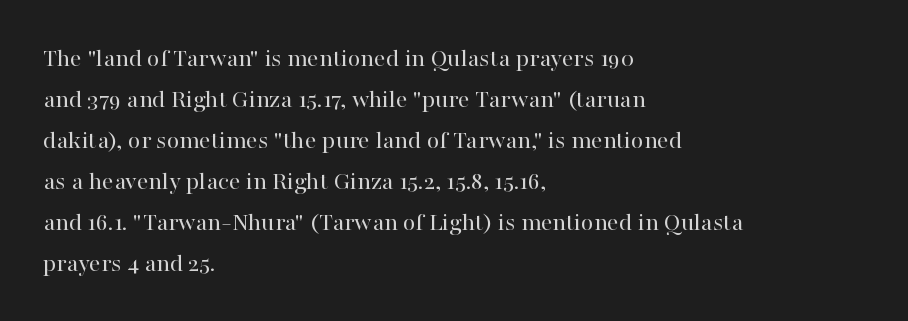
The image shows 26 px text type, upright; set left-aligned, normal line spacing (1.58x), normal letter spacing, not underlined.
